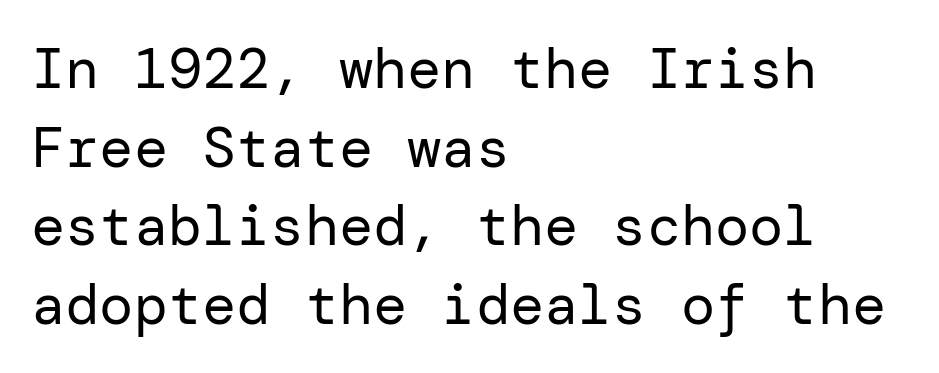
Q: Is the text bold? A: No.
Q: Is the text italic (slanted)? A: No, it is upright.
Q: Is the typeface a serif or a sans-serif typeface? A: Sans-serif.
Q: Is the text underlined? A: No.
Q: How is the paragraph aligned? A: Left-aligned.
Q: Is the spacing between letters normal or unusually wide? A: Normal.
Q: Is the spacing between lines tight, normal or loose? A: Normal.
Q: Width (condensed, normal, or wide)? A: Normal.
Q: Stroke contrast? A: Low.
Q: x-height? A: Medium.
